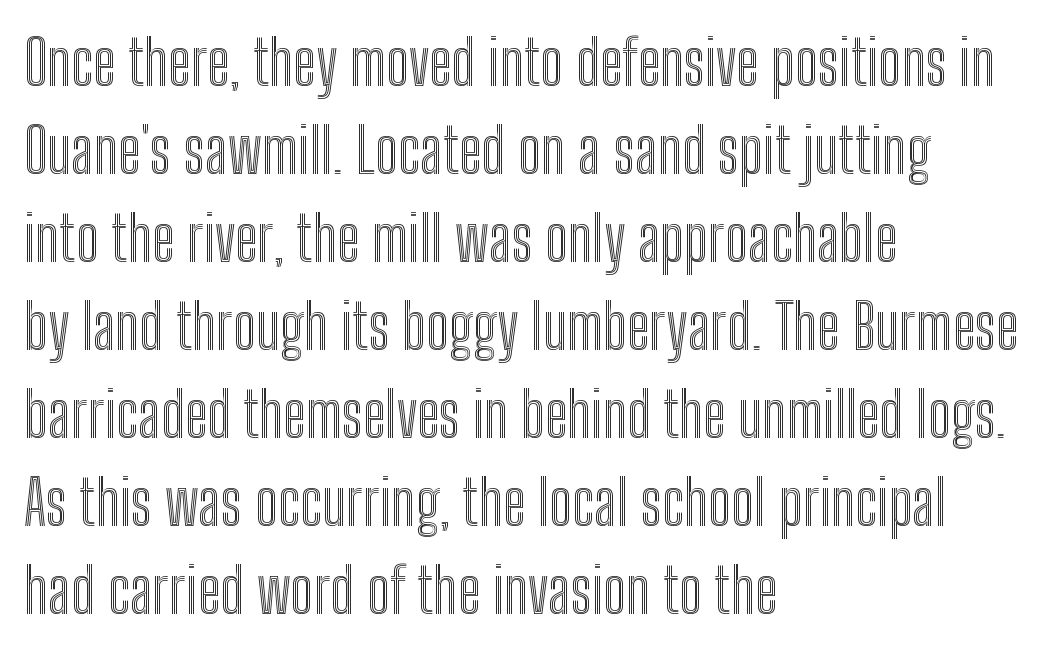
{"italic": "no", "width": "condensed", "x_height": "medium", "monospaced": "no", "underline": "no", "align": "left", "line_spacing": "normal", "line_spacing_ratio": 1.42, "letter_spacing": "normal", "letter_spacing_em": 0.0, "glyph_px": 62}
